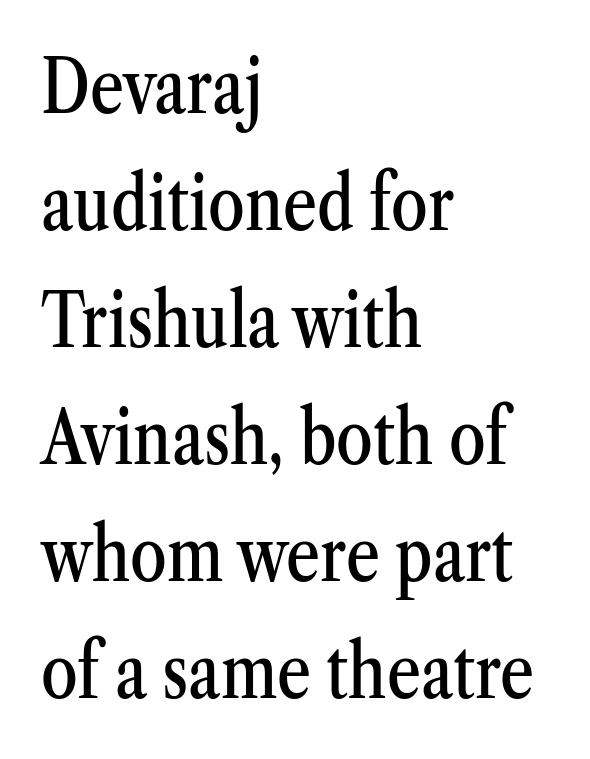
Q: Is the text italic (slanted)? A: No, it is upright.
Q: Is the typeface a serif or a sans-serif typeface? A: Serif.
Q: Is the text underlined? A: No.
Q: How is the paragraph aligned? A: Left-aligned.
Q: Is the spacing between letters normal or unusually wide? A: Normal.
Q: Is the spacing between lines tight, normal or loose? A: Normal.
Q: Width (condensed, normal, or wide)? A: Condensed.
Q: Stroke contrast? A: Medium.
Q: x-height? A: Medium.
Q: Monospaced? A: No.
